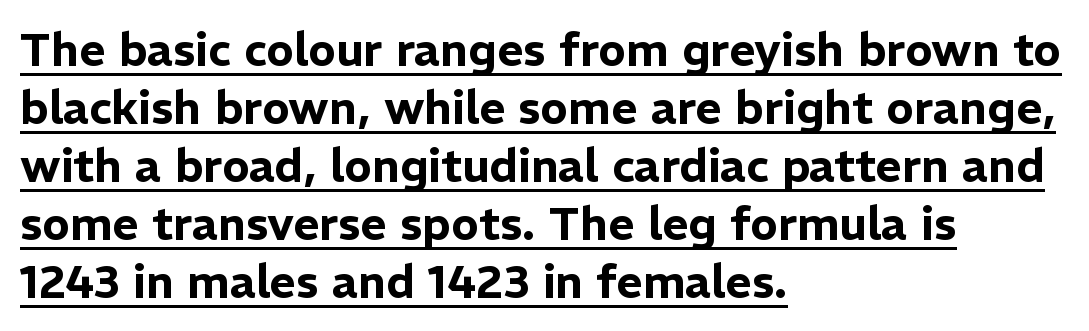
{"serif": "no", "italic": "no", "width": "normal", "stroke_contrast": "low", "x_height": "medium", "monospaced": "no", "underline": "yes", "align": "left", "line_spacing": "normal", "line_spacing_ratio": 1.26, "letter_spacing": "normal", "letter_spacing_em": 0.0, "glyph_px": 46}
